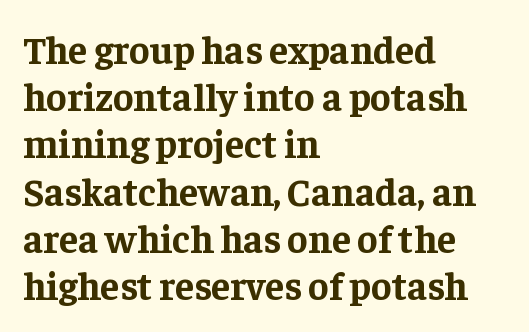
The characters display serif detailing at their extremities. The type sits square on the baseline with zero lean. The paragraph has a hard left edge and a soft right edge. Spacing between characters is what you'd get straight out of the box. The letters advance in unequal steps, a hallmark of proportional type.
